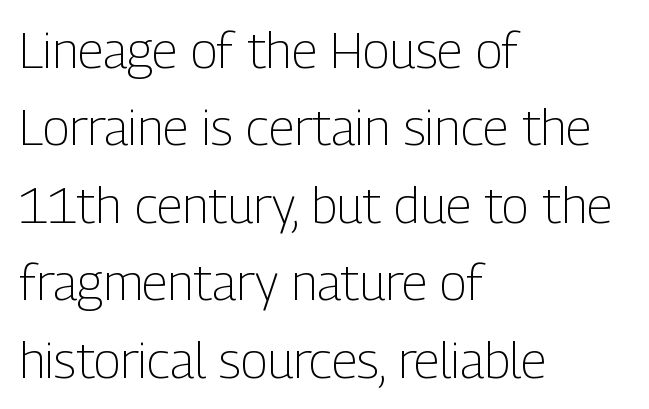
The image shows 50 px light, condensed sans-serif type, upright; set left-aligned, normal line spacing (1.55x), normal letter spacing, not underlined; low stroke contrast and a medium x-height.
